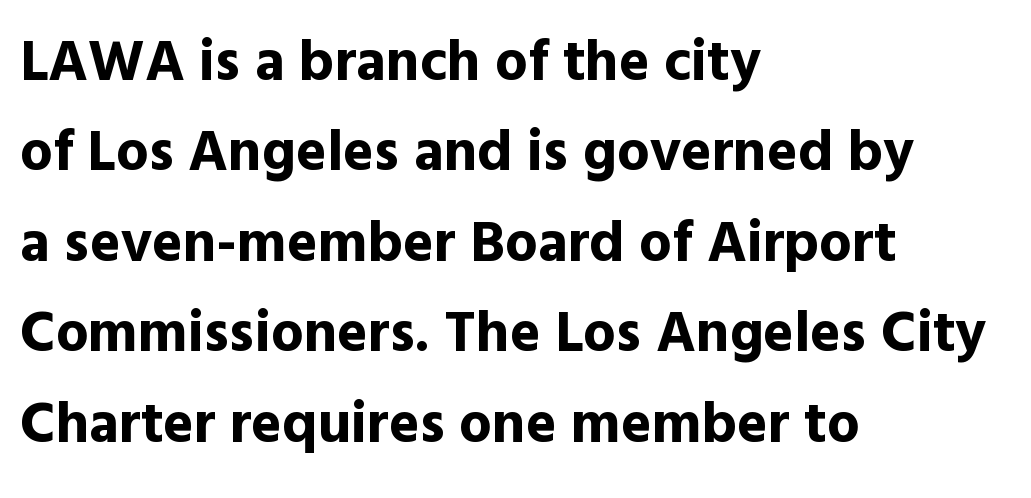
{"serif": "no", "italic": "no", "bold": "yes", "weight": "bold", "width": "normal", "x_height": "medium", "monospaced": "no", "underline": "no", "align": "left", "line_spacing": "normal", "line_spacing_ratio": 1.56, "letter_spacing": "normal", "letter_spacing_em": 0.0, "glyph_px": 58}
